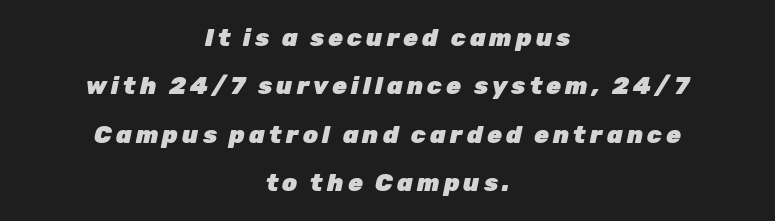
{"italic": "yes", "lean": "right", "slant_degrees": 12, "bold": "yes", "underline": "no", "align": "center", "line_spacing": "loose", "line_spacing_ratio": 2.02, "glyph_px": 24}
